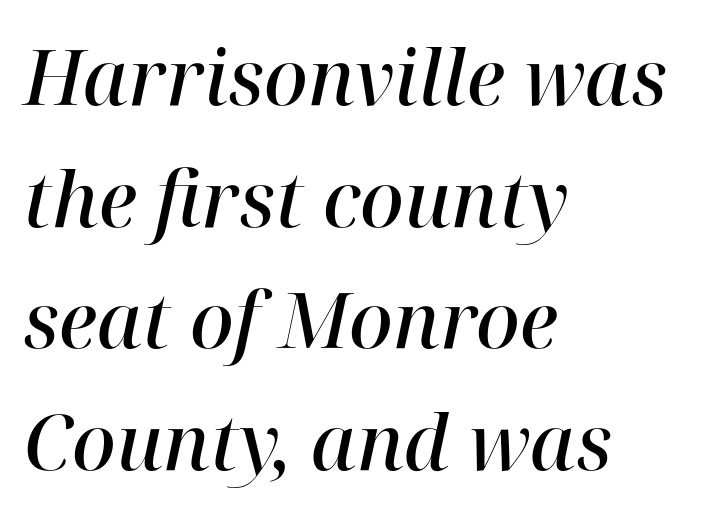
Q: Is the text bold? A: Semi-bold.
Q: Is the text italic (slanted)? A: Yes, it leans right by about 12 degrees.
Q: Is the typeface a serif or a sans-serif typeface? A: Serif.
Q: Is the text underlined? A: No.
Q: How is the paragraph aligned? A: Left-aligned.
Q: Is the spacing between letters normal or unusually wide? A: Normal.
Q: Is the spacing between lines tight, normal or loose? A: Normal.
Q: Width (condensed, normal, or wide)? A: Normal.
Q: Stroke contrast? A: High.
Q: x-height? A: Medium.
Q: Monospaced? A: No.
